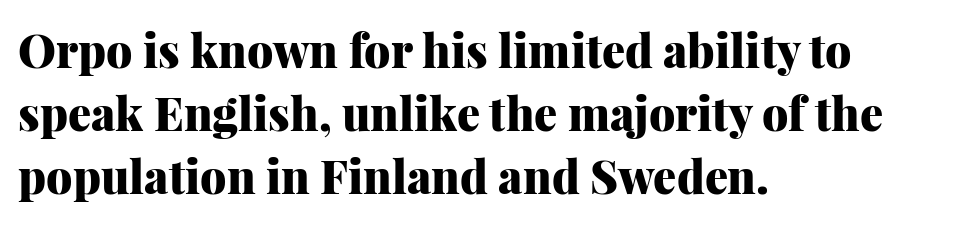
Q: Is the text bold? A: Yes.
Q: Is the text italic (slanted)? A: No, it is upright.
Q: Is the typeface a serif or a sans-serif typeface? A: Serif.
Q: Is the text underlined? A: No.
Q: How is the paragraph aligned? A: Left-aligned.
Q: Is the spacing between letters normal or unusually wide? A: Normal.
Q: Is the spacing between lines tight, normal or loose? A: Normal.
Q: Width (condensed, normal, or wide)? A: Normal.
Q: Stroke contrast? A: Medium.
Q: x-height? A: Medium.
Q: Monospaced? A: No.
